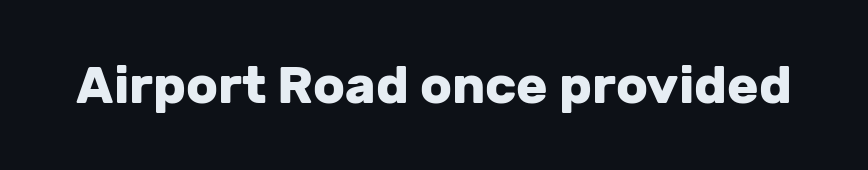
Plain, unruled lines of type. Proportional: the letters do not fall into vertical columns. Note: no serifs on the glyphs. How are the letters spaced? Ordinarily, with no added tracking. In terms of posture, this sample is upright. Thick stems and heavy bowls — unmistakably bold.
